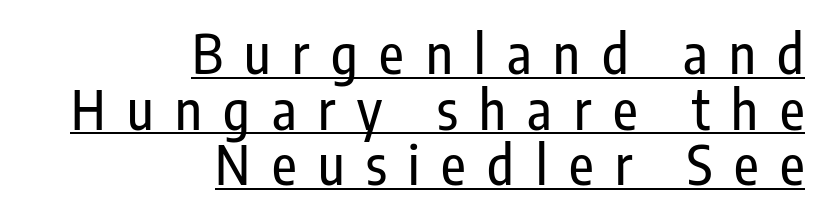
The image shows 54 px condensed sans-serif type, upright; set right-aligned, tight line spacing (1.03x), unusually wide letter spacing (+0.4 em), underlined; low stroke contrast and a medium x-height.
